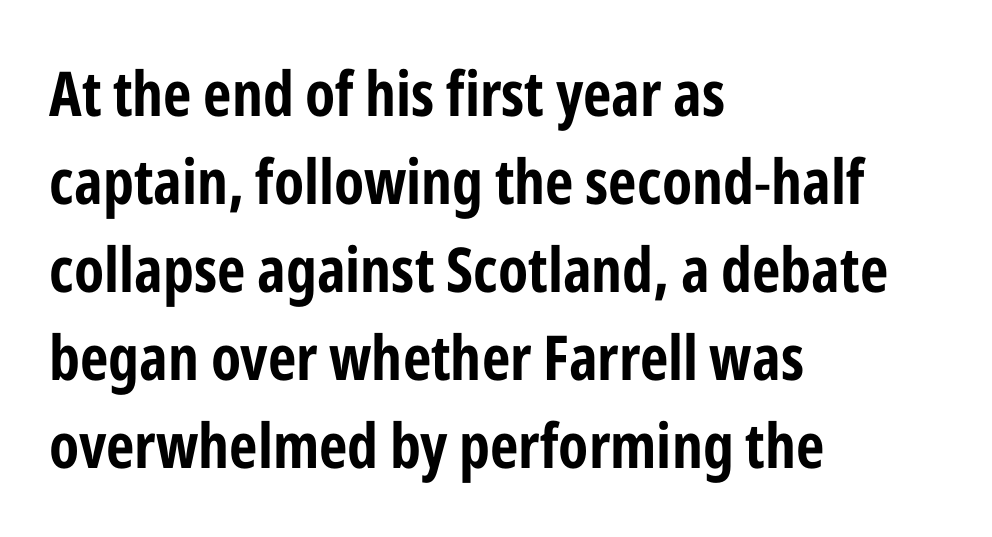
The image shows 62 px condensed sans-serif type, upright; set left-aligned, normal line spacing (1.42x), normal letter spacing, not underlined; low stroke contrast and a medium x-height.
